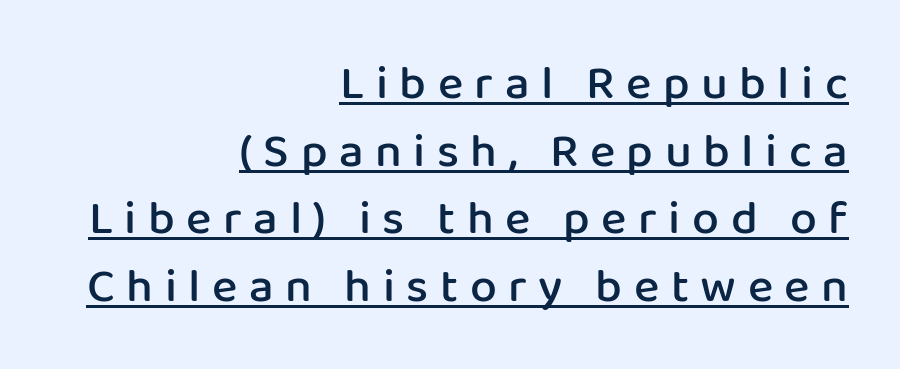
The image shows 48 px semibold sans-serif type, upright; set right-aligned, normal line spacing (1.41x), unusually wide letter spacing (+0.24 em), underlined; low stroke contrast and a medium x-height.
